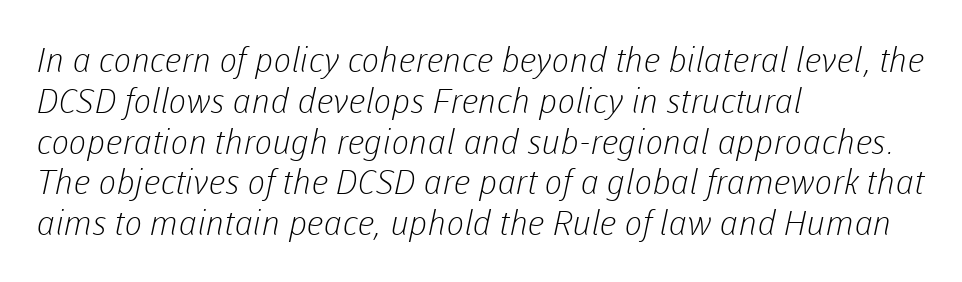
{"serif": "no", "bold": "no", "weight": "light", "width": "normal", "stroke_contrast": "low", "x_height": "medium", "monospaced": "no", "underline": "no", "align": "left", "line_spacing_ratio": 1.2, "letter_spacing": "normal", "letter_spacing_em": 0.0, "glyph_px": 34}
